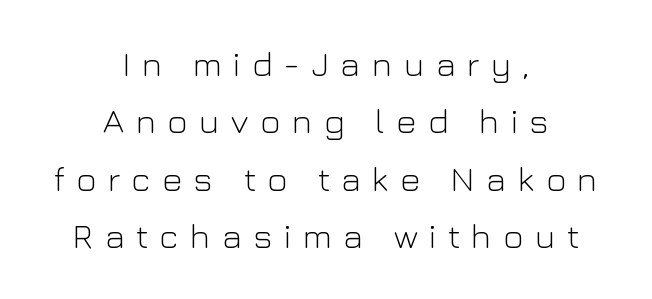
These lines are centered, leaving both edges ragged. The space directly below the letters is spotless. Spacing between characters has been opened up far beyond the box default. Character widths vary here, with narrow letters taking less room than wide ones.
